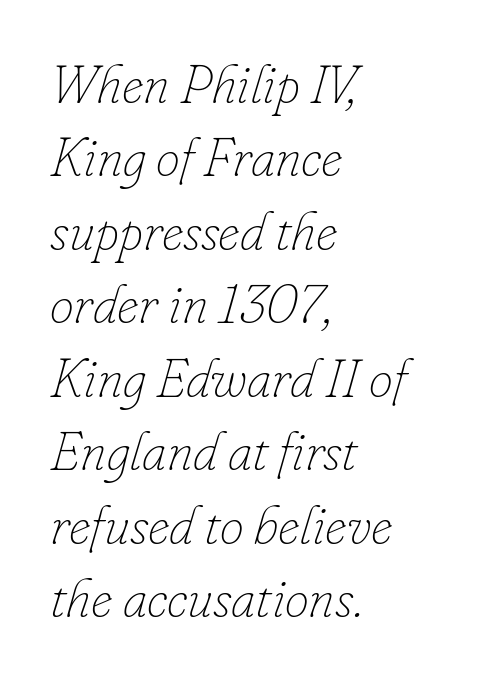
Underline: absent. The face used here is proportionally spaced, like ordinary book or web type. The paragraph has a hard left edge and a soft right edge. Rows of type keep a routine distance in the vertical direction. Looking at the ascenders, they clearly lean. Letters have the restrained weight of plain body copy at most.
